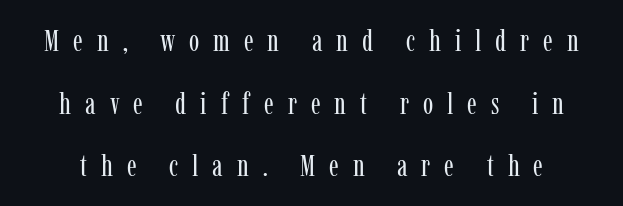
{"serif": "yes", "italic": "no", "bold": "no", "weight": "regular", "width": "condensed", "stroke_contrast": "low", "x_height": "medium", "monospaced": "no", "underline": "no", "line_spacing": "loose", "line_spacing_ratio": 2.02, "letter_spacing": "wide", "letter_spacing_em": 0.45, "glyph_px": 31}
